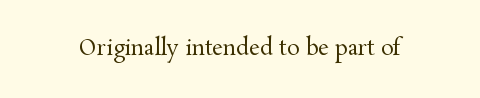
The passage shown is not underscored anywhere. The font's upright variant was chosen for this text. Stems here are at most as thick as an everyday book face. Observe the ordinary spacing: letters are neighbours, not strangers.
